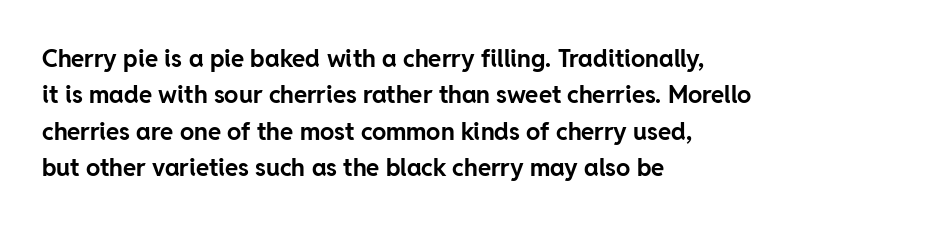
The designer left line spacing at the default. The horizontal fit of the characters is conventional and even. The specimen reads as upright at a glance. The passage shown is not underscored anywhere. The letters are bold, with thick, heavy strokes.
